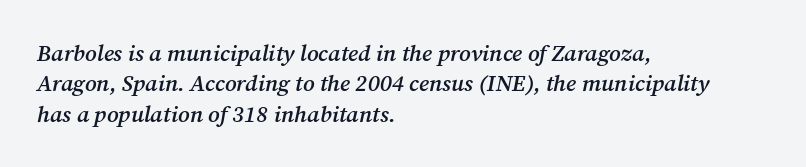
Q: Is the text bold? A: Semi-bold.
Q: Is the text italic (slanted)? A: Yes, it leans right by about 12 degrees.
Q: Is the text underlined? A: No.
Q: How is the paragraph aligned? A: Left-aligned.
Q: Is the spacing between letters normal or unusually wide? A: Normal.
Q: Is the spacing between lines tight, normal or loose? A: Normal.
